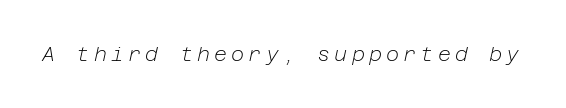
Q: Is the text bold? A: No.
Q: Is the text italic (slanted)? A: Yes, it leans right by about 12 degrees.
Q: Is the text underlined? A: No.
Q: Is the spacing between letters normal or unusually wide? A: Unusually wide.
